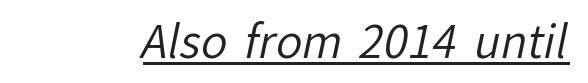
Like a heading marked for emphasis, these lines bear an underscore. Default kerning and tracking; the words read as compact shapes. Weight: not bold — regular or lighter. Think of a printed novel: that variable character pitch is what you see here. The font family rendered here belongs to the sans-serif group.
